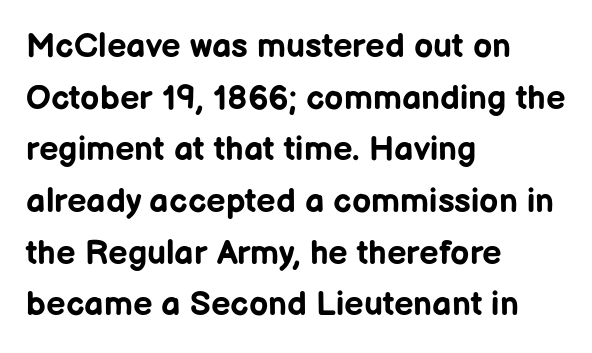
Vertical strokes here are truly vertical. The space beneath each line is pristine and unruled. Leading matches the norm, producing a regular column. The compositor pushed each line to the left boundary.
